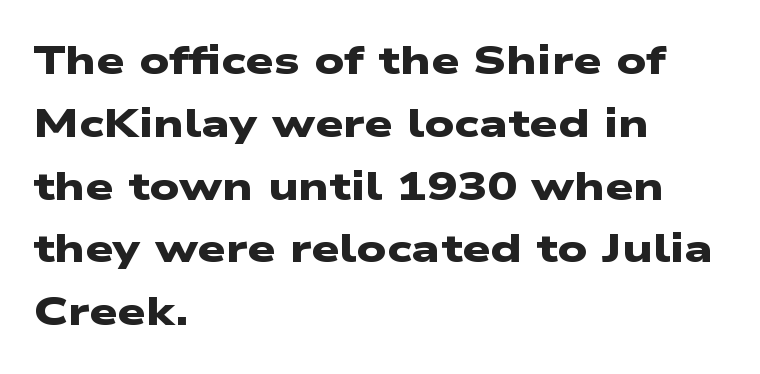
The image shows 40 px heavy, wide sans-serif type; set left-aligned, normal line spacing (1.57x), normal letter spacing, not underlined; low stroke contrast and a medium x-height.
